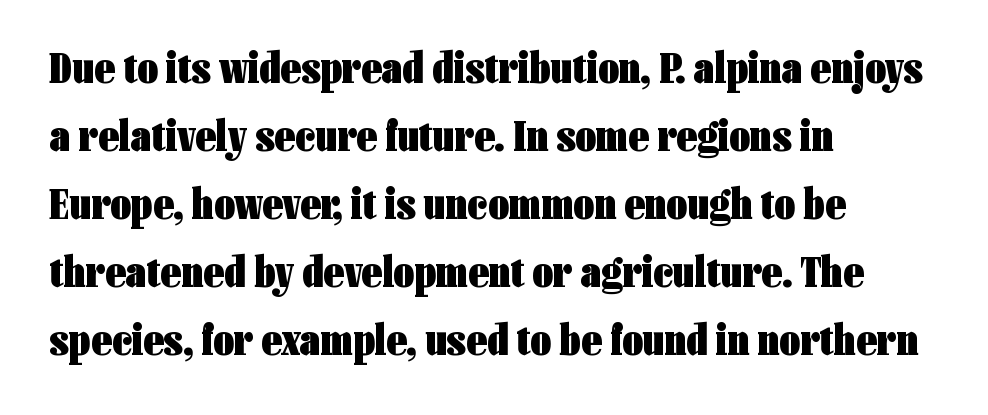
{"serif": "no", "italic": "no", "bold": "yes", "weight": "heavy", "width": "condensed", "stroke_contrast": "low", "x_height": "medium", "monospaced": "no", "underline": "no", "align": "left", "line_spacing": "normal", "line_spacing_ratio": 1.51, "letter_spacing": "normal", "letter_spacing_em": 0.0, "glyph_px": 45}
